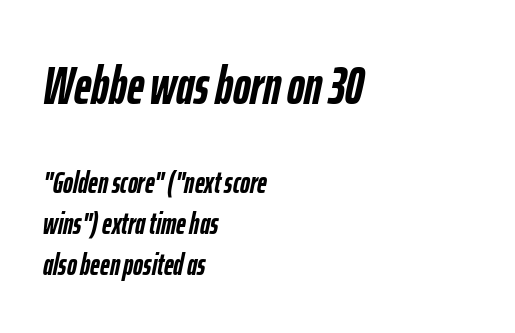
Q: Is the text bold? A: Yes.
Q: Is the text italic (slanted)? A: Yes, it leans right by about 12 degrees.
Q: Is the text underlined? A: No.
Q: How is the paragraph aligned? A: Left-aligned.
Q: Is the spacing between letters normal or unusually wide? A: Normal.
Q: Is the spacing between lines tight, normal or loose? A: Normal.
Q: Which block of text is set in a larger size, the first (top) or the second (bottom)? A: The first (top) one.
Q: Width (condensed, normal, or wide)? A: Condensed.
Q: Stroke contrast? A: Low.
Q: x-height? A: Medium.
Q: Monospaced? A: No.
